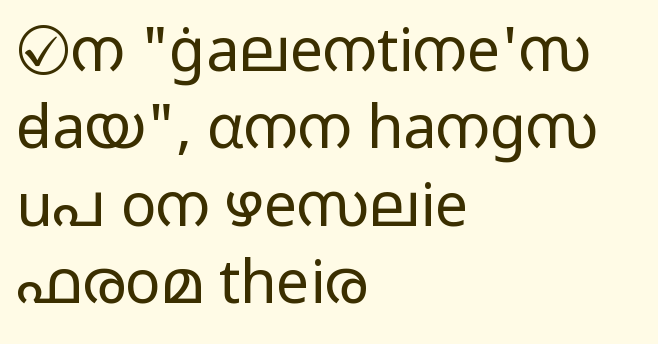
The image shows 59 px light, wide sans-serif type, upright; set left-aligned, normal line spacing (1.31x), normal letter spacing, not underlined; low stroke contrast and a medium x-height.
